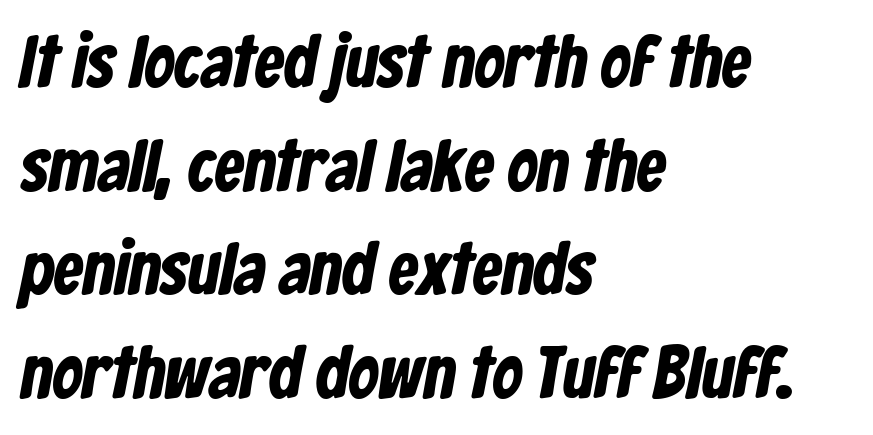
Q: Is the typeface a serif or a sans-serif typeface? A: Sans-serif.
Q: Is the text underlined? A: No.
Q: How is the paragraph aligned? A: Left-aligned.
Q: Is the spacing between letters normal or unusually wide? A: Normal.
Q: Is the spacing between lines tight, normal or loose? A: Normal.
Q: Width (condensed, normal, or wide)? A: Condensed.
Q: Stroke contrast? A: Low.
Q: x-height? A: Medium.
Q: Monospaced? A: No.
